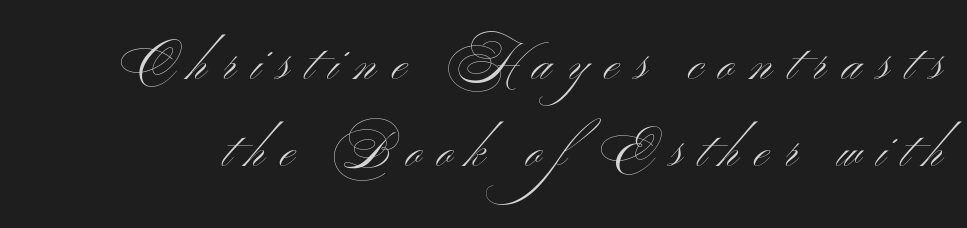
Here the designer chose a conventional face with non-uniform glyph widths. The horizontal fit of the characters is loose and conspicuously gappy. The designer went with a sans here, leaving each stem footless. The space beneath each line is pristine and unruled. Heft: none added — not bold.
